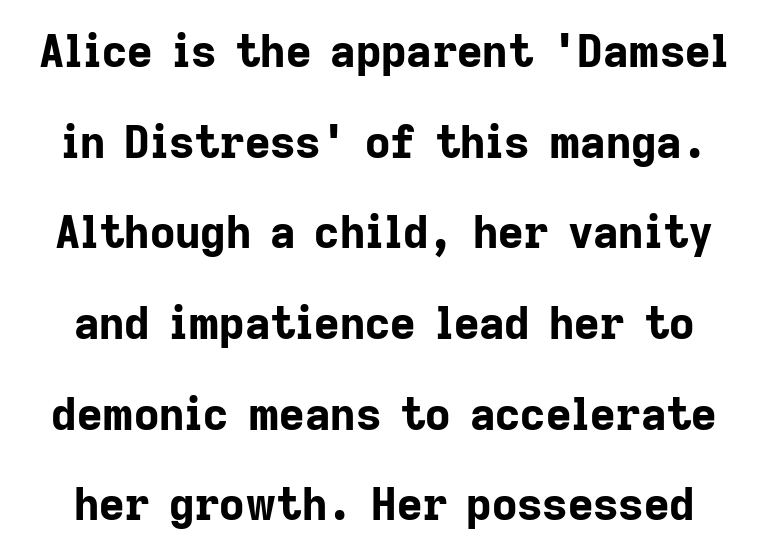
Emphasis by weight is at full strength: bold. Think of a printed novel: that variable character pitch is what you see here. The words here are not underlined. The text was rendered using a sans face with plain stroke endings. Observe the ordinary spacing: letters are neighbours, not strangers. The letters stand upright; this is a roman face.
